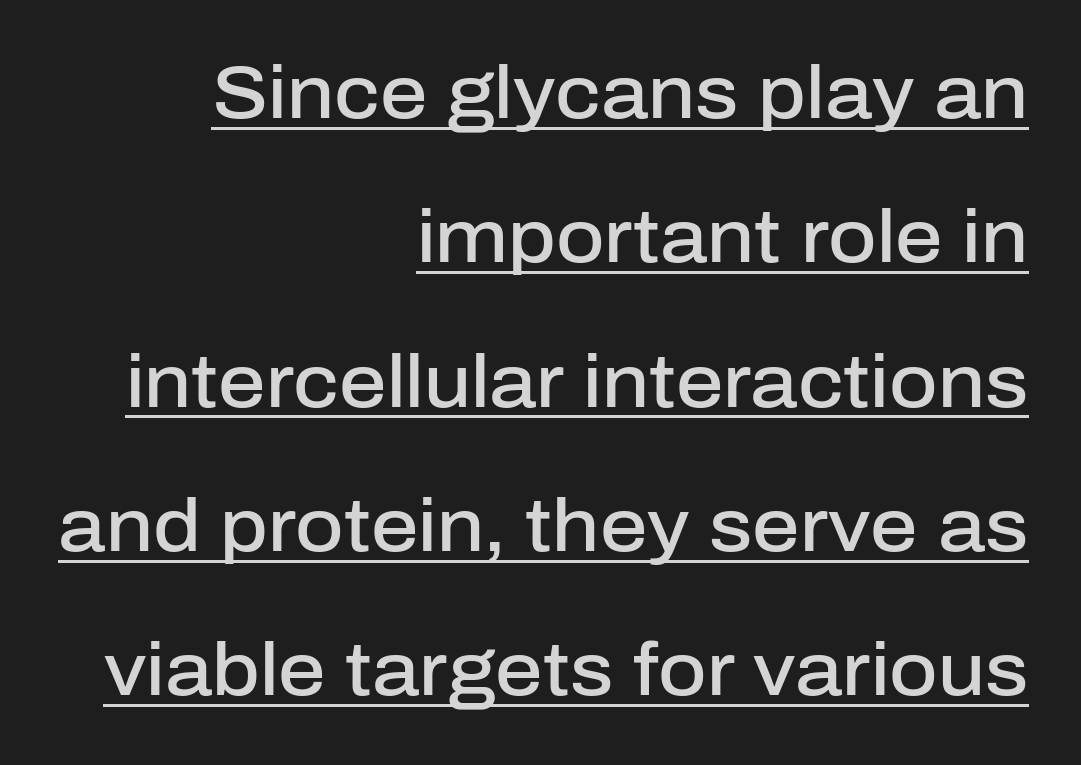
Q: Is the text bold? A: Semi-bold.
Q: Is the text italic (slanted)? A: No, it is upright.
Q: Is the typeface a serif or a sans-serif typeface? A: Sans-serif.
Q: Is the text underlined? A: Yes.
Q: How is the paragraph aligned? A: Right-aligned.
Q: Is the spacing between letters normal or unusually wide? A: Normal.
Q: Is the spacing between lines tight, normal or loose? A: Loose.
Q: Width (condensed, normal, or wide)? A: Normal.
Q: Stroke contrast? A: Low.
Q: x-height? A: Medium.
Q: Monospaced? A: No.
